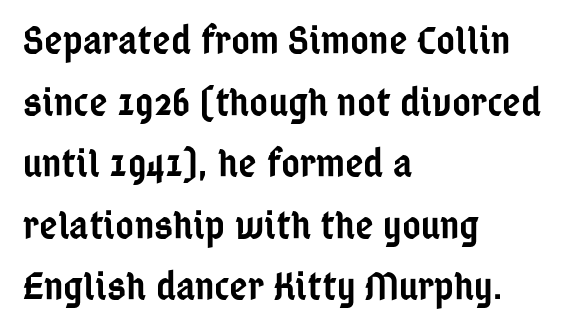
Q: Is the text bold? A: Semi-bold.
Q: Is the text italic (slanted)? A: No, it is upright.
Q: Is the typeface a serif or a sans-serif typeface? A: Sans-serif.
Q: Is the text underlined? A: No.
Q: How is the paragraph aligned? A: Left-aligned.
Q: Is the spacing between letters normal or unusually wide? A: Normal.
Q: Is the spacing between lines tight, normal or loose? A: Normal.
Q: Width (condensed, normal, or wide)? A: Condensed.
Q: Stroke contrast? A: Low.
Q: x-height? A: Medium.
Q: Monospaced? A: No.
